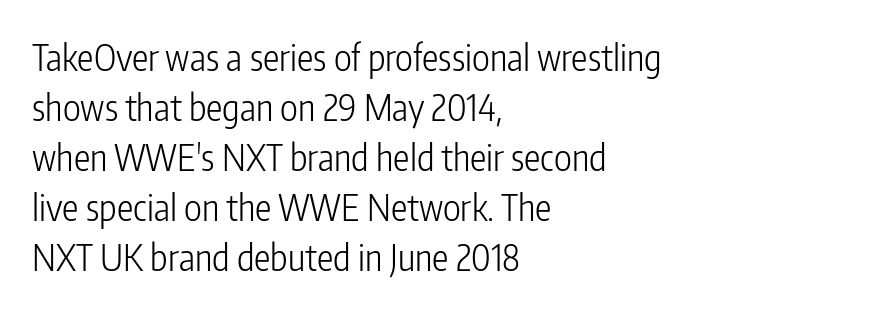
{"serif": "no", "italic": "no", "bold": "no", "weight": "light", "width": "condensed", "stroke_contrast": "low", "x_height": "medium", "monospaced": "no", "underline": "no", "align": "left", "line_spacing": "normal", "line_spacing_ratio": 1.35, "letter_spacing": "normal", "letter_spacing_em": 0.0, "glyph_px": 37}
